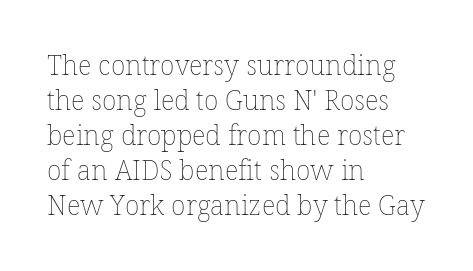
Q: Is the text bold? A: No.
Q: Is the text italic (slanted)? A: No, it is upright.
Q: Is the text underlined? A: No.
Q: How is the paragraph aligned? A: Left-aligned.
Q: Is the spacing between letters normal or unusually wide? A: Normal.
Q: Is the spacing between lines tight, normal or loose? A: Normal.
